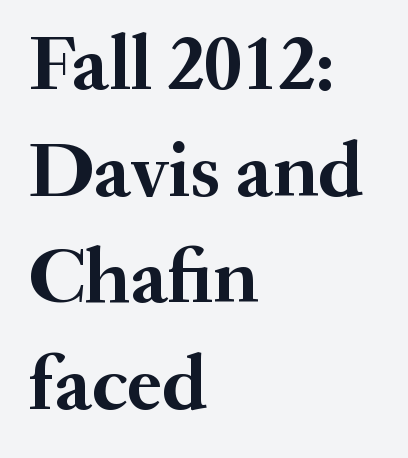
The image shows 79 px semibold serif type, upright; set left-aligned, normal line spacing (1.35x), normal letter spacing, not underlined; medium stroke contrast and a small x-height.
